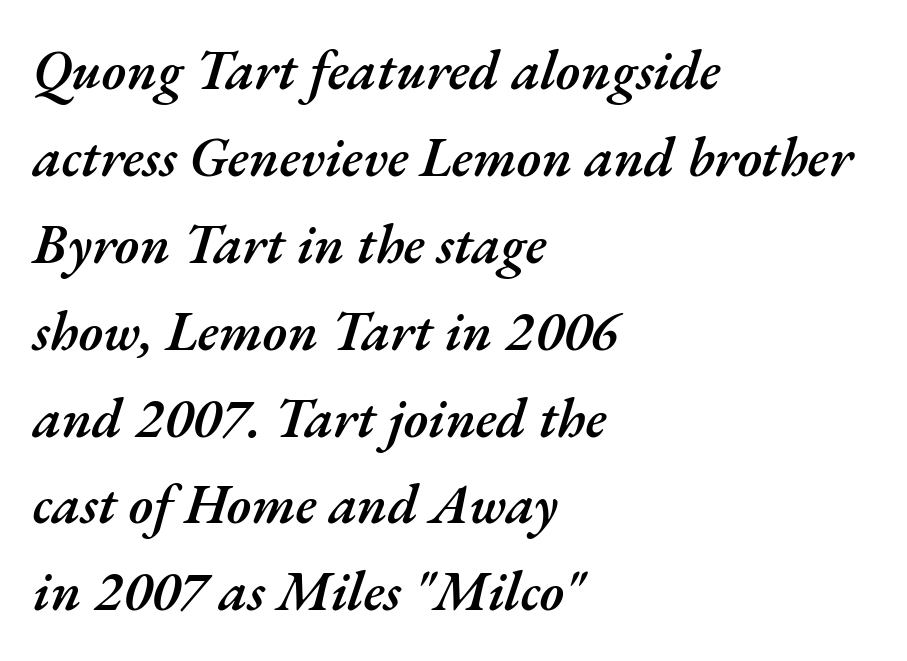
{"italic": "yes", "lean": "right", "slant_degrees": 17, "bold": "semi", "weight": "semibold", "width": "normal", "stroke_contrast": "medium", "x_height": "small", "monospaced": "no", "underline": "no", "align": "left", "line_spacing": "normal", "line_spacing_ratio": 1.58, "letter_spacing": "normal", "letter_spacing_em": 0.0, "glyph_px": 55}
